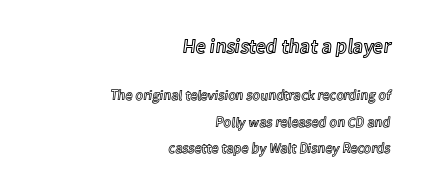
Q: Is the text italic (slanted)? A: Yes.
Q: Is the text underlined? A: No.
Q: How is the paragraph aligned? A: Right-aligned.
Q: Is the spacing between letters normal or unusually wide? A: Normal.
Q: Which block of text is set in a larger size, the first (top) or the second (bottom)? A: The first (top) one.
